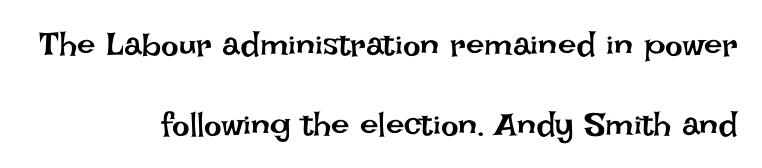
Q: Is the text bold? A: No.
Q: Is the text italic (slanted)? A: No, it is upright.
Q: Is the text underlined? A: No.
Q: How is the paragraph aligned? A: Right-aligned.
Q: Is the spacing between letters normal or unusually wide? A: Normal.
Q: Is the spacing between lines tight, normal or loose? A: Loose.
Q: Width (condensed, normal, or wide)? A: Normal.
Q: Stroke contrast? A: Low.
Q: x-height? A: Large.
Q: Monospaced? A: No.
